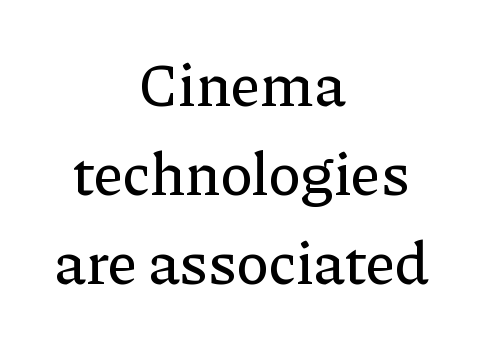
The whitespace from short lines is split evenly between both sides. One glance says typical: line gaps are just what's usual. Check the space under the baseline: it is left empty. Note the varied advance widths — an 'i' is clearly narrower than an 'm'. Serifs: yes, visible at the terminals of the letterforms.
